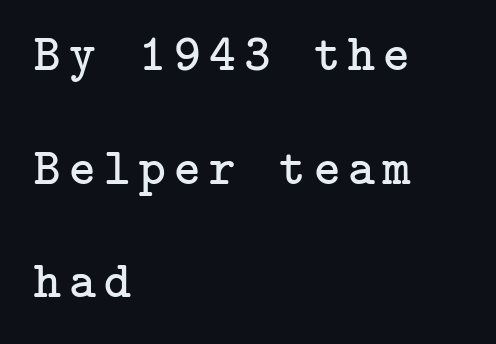
Underline: absent. Summary of vertical rhythm: relaxed, with wide interline spacing. On a weight scale, this lands at 450 or below. What kind of face is this? One with serifs.
